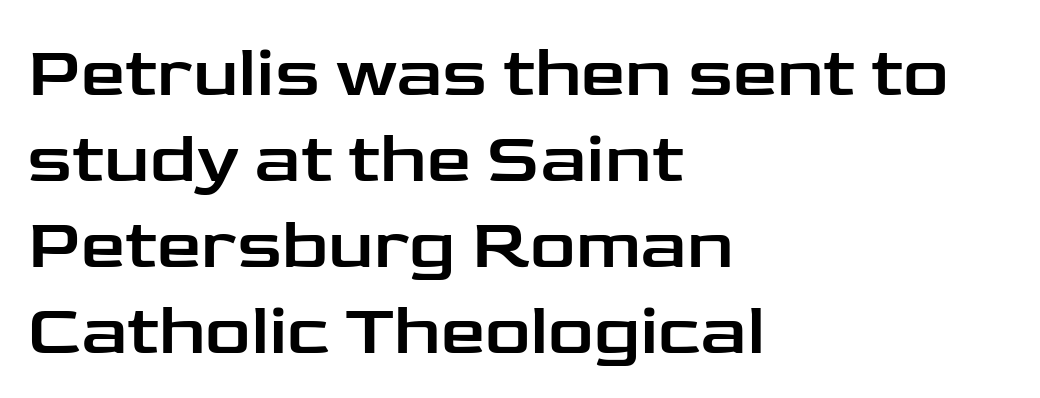
A typesetter would label this face a sans. A typesetter would call this zero additional tracking. The axis of the letterforms is exactly vertical. Bare-footed words on every line. This sample is left-justified, so line endings fall wherever the words run out.
